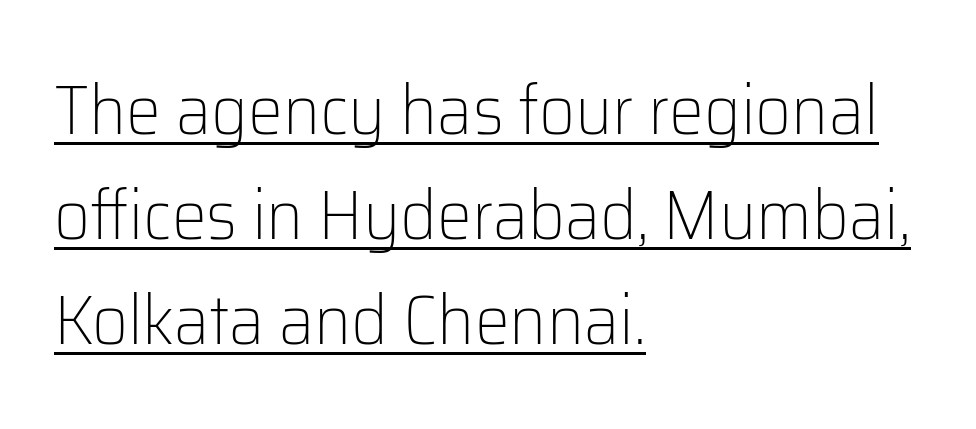
The image shows 70 px light sans-serif type, upright; set left-aligned, normal line spacing (1.5x), normal letter spacing, underlined; low stroke contrast and a medium x-height.
